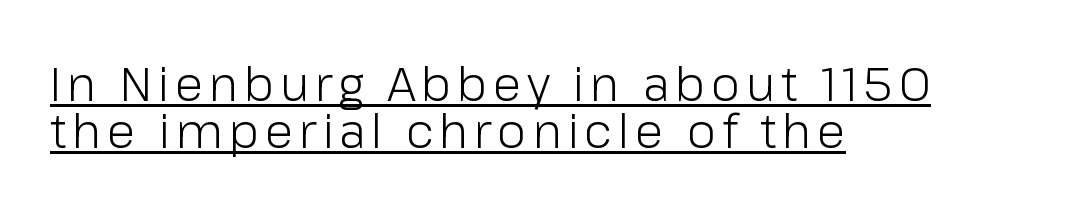
Q: Is the text bold? A: No.
Q: Is the text italic (slanted)? A: No, it is upright.
Q: Is the typeface a serif or a sans-serif typeface? A: Sans-serif.
Q: Is the text underlined? A: Yes.
Q: How is the paragraph aligned? A: Left-aligned.
Q: Is the spacing between lines tight, normal or loose? A: Tight.
Q: Width (condensed, normal, or wide)? A: Normal.
Q: Stroke contrast? A: Low.
Q: x-height? A: Medium.
Q: Monospaced? A: No.
